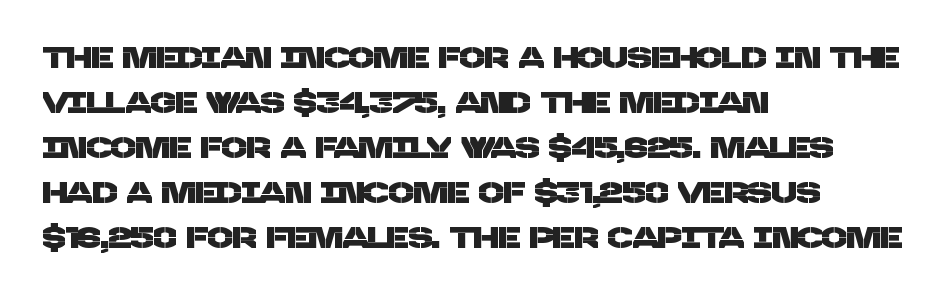
Words float on clear page, feet unadorned. These lines are set flush left with a ragged right edge. The horizontal fit of the characters is conventional and even. Classification — sans serif.
